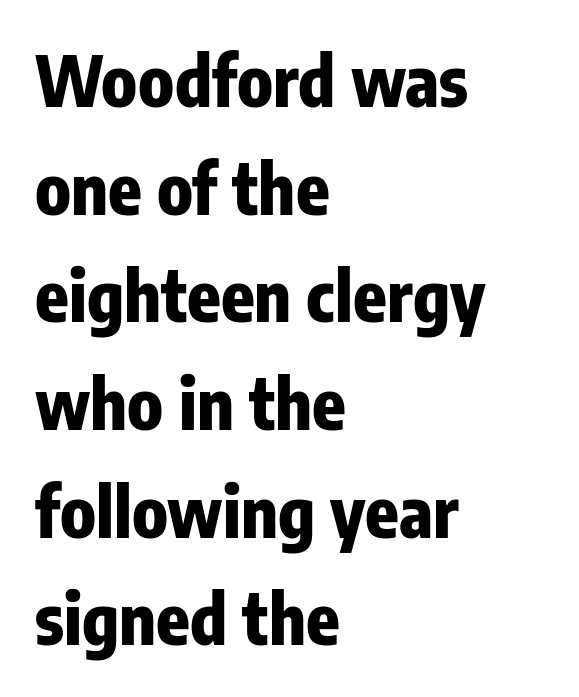
In terms of weight, the rendering is a true, heavy bold. Characters remain perfectly vertical along every line. Vertical spacing — default. Characters follow at the spacing the type designer built in. A typesetter would call this proportional, since set widths differ per character.
